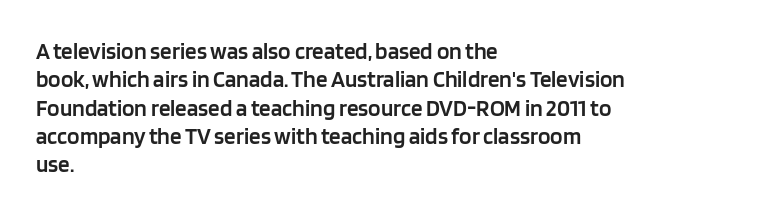
Is the letter spacing exaggerated? No — it looks like the ordinary default. Do the letters lean? They stand straight. Is the type bold? Partly — it's a semibold, heavier than regular but not fully bold. Lines of text with bare space underneath. The text block is weighted toward the left margin, trailing off unevenly rightward.
